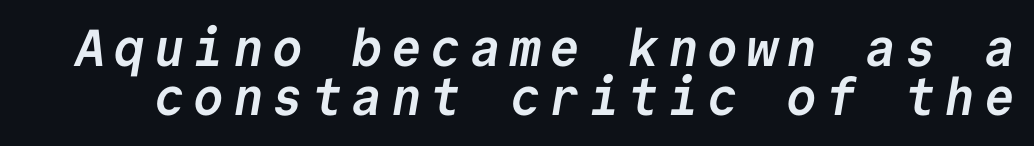
Typographically, this falls in the sans-serif category. Each letter, wide or thin by design, is forced into the same width here. Look at the stroke-to-counter ratio: heavy, a bold. Nobody drew a line under any word here.
